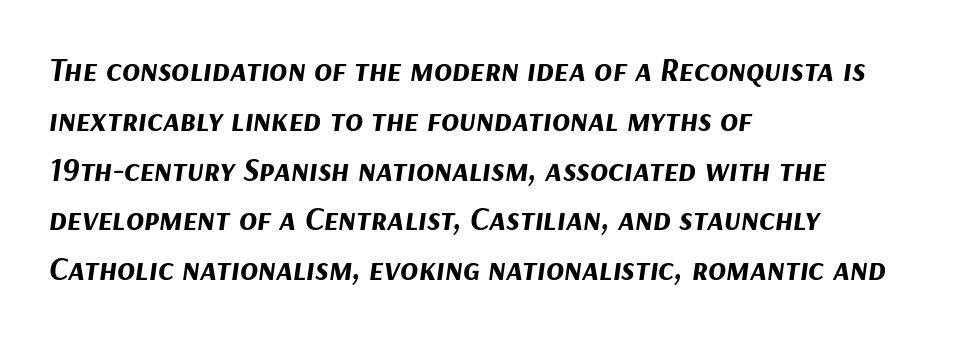
The letterforms sit shoulder to shoulder at normal distance. A student would call this left alignment; a typographer would say flush left, rag right. The specimen reads as italic at a glance. Descenders are the only things crossing below the line.
